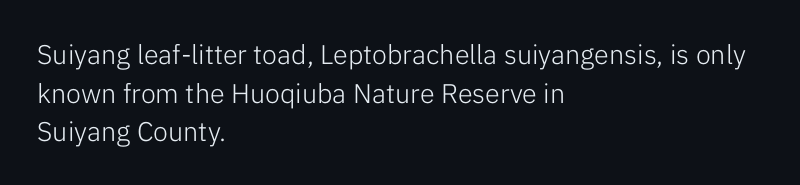
{"italic": "no", "bold": "no", "underline": "no", "align": "left", "line_spacing": "normal", "line_spacing_ratio": 1.43, "letter_spacing": "normal", "letter_spacing_em": 0.0, "glyph_px": 27}
